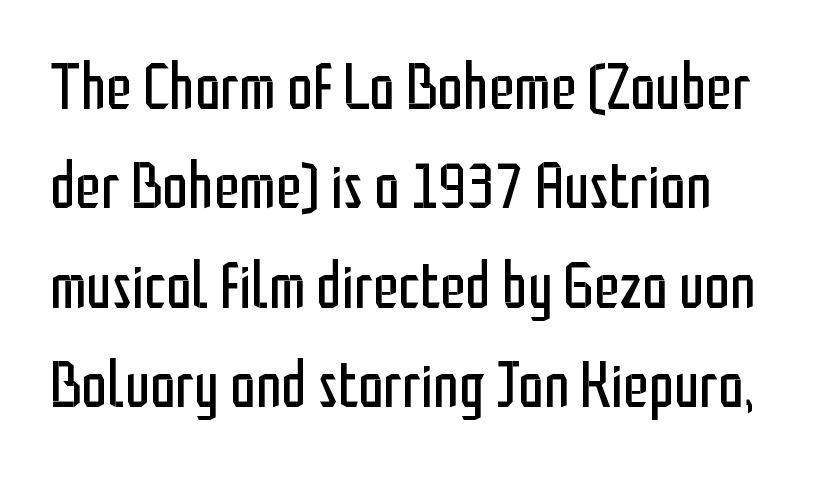
{"serif": "no", "italic": "no", "bold": "no", "weight": "regular", "width": "condensed", "stroke_contrast": "low", "x_height": "medium", "monospaced": "no", "underline": "no", "line_spacing": "normal", "line_spacing_ratio": 1.53, "letter_spacing": "normal", "letter_spacing_em": 0.0, "glyph_px": 65}
